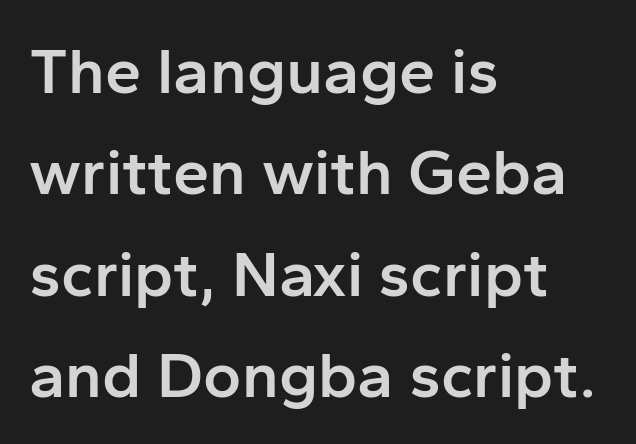
The image shows 65 px semibold sans-serif type, upright; set left-aligned, normal line spacing (1.56x), normal letter spacing, not underlined; low stroke contrast and a medium x-height.
